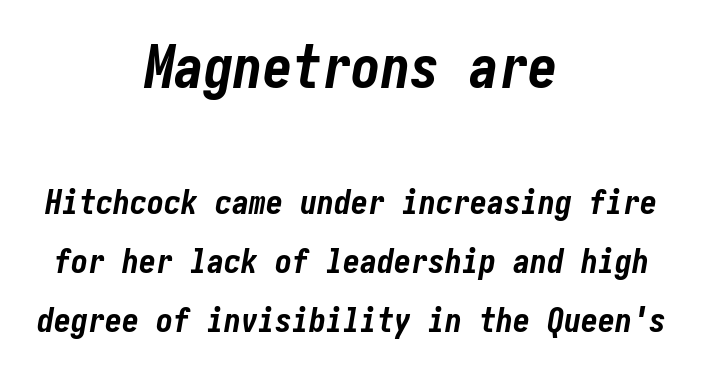
{"italic": "yes", "lean": "right", "slant_degrees": 10, "bold": "yes", "weight": "bold", "width": "condensed", "stroke_contrast": "low", "x_height": "medium", "underline": "no", "align": "center", "line_spacing_ratio": 1.74, "letter_spacing": "normal", "letter_spacing_em": 0.0, "larger_block": "first", "size_ratio": 1.74, "glyph_px": 59}
